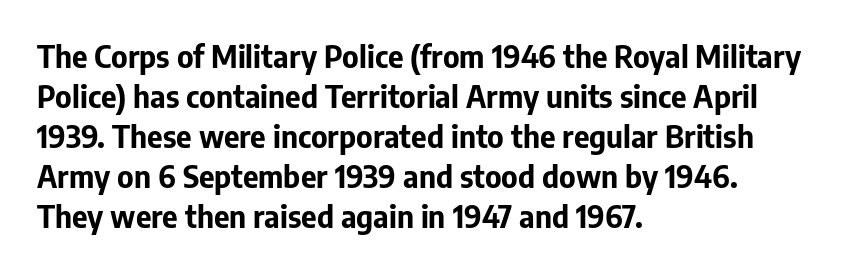
Is there much room between lines? A standard amount, neither cramped nor airy. Tall strokes in this sample are plumb rather than angled. Here the glyphs are tracked normally, forming tight word shapes. Plenty of ink on the page — the face is bold.
